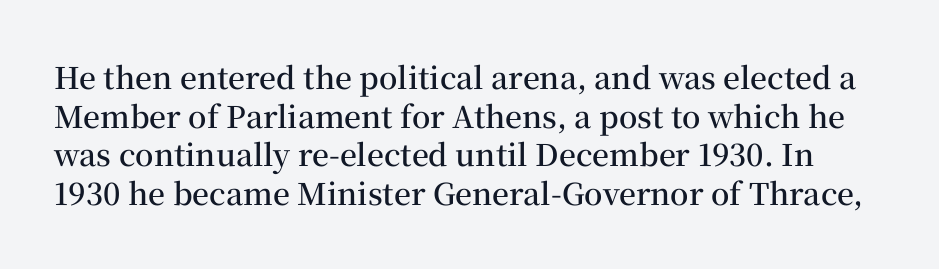
Q: Is the text bold? A: Semi-bold.
Q: Is the text italic (slanted)? A: No, it is upright.
Q: Is the typeface a serif or a sans-serif typeface? A: Serif.
Q: Is the text underlined? A: No.
Q: Is the spacing between letters normal or unusually wide? A: Normal.
Q: Is the spacing between lines tight, normal or loose? A: Normal.
Q: Width (condensed, normal, or wide)? A: Normal.
Q: Stroke contrast? A: Medium.
Q: x-height? A: Medium.
Q: Monospaced? A: No.
